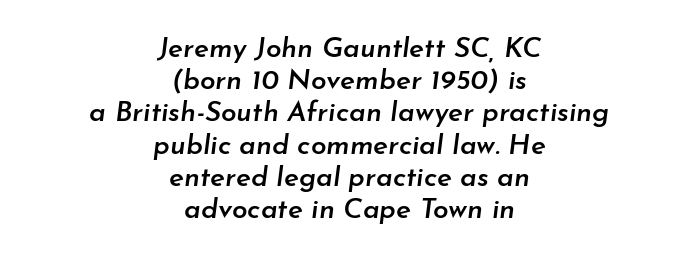
Q: Is the text bold? A: Semi-bold.
Q: Is the text italic (slanted)? A: Yes, it leans right by about 7 degrees.
Q: Is the text underlined? A: No.
Q: How is the paragraph aligned? A: Centered.
Q: Is the spacing between letters normal or unusually wide? A: Normal.
Q: Is the spacing between lines tight, normal or loose? A: Tight.
Q: Width (condensed, normal, or wide)? A: Normal.
Q: Stroke contrast? A: Low.
Q: x-height? A: Small.
Q: Monospaced? A: No.
